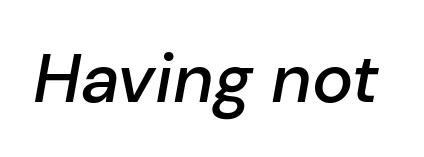
The image shows 69 px semibold type, italic (leaning right); set normal letter spacing, not underlined; low stroke contrast and a medium x-height.
